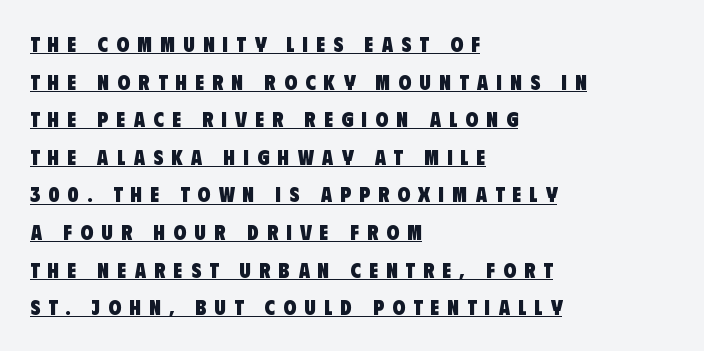
The image shows 21 px bold type; set left-aligned, line spacing 1.79x, unusually wide letter spacing (+0.39 em), underlined.
